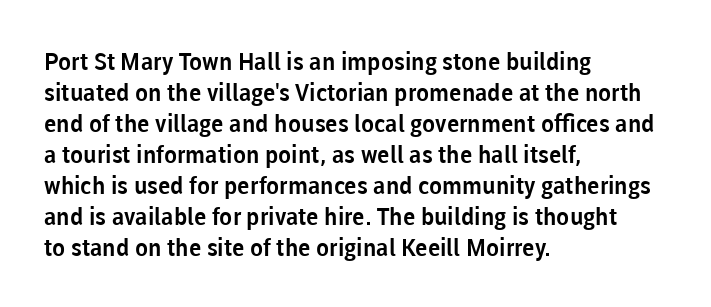
Q: Is the text italic (slanted)? A: No, it is upright.
Q: Is the text underlined? A: No.
Q: How is the paragraph aligned? A: Left-aligned.
Q: Is the spacing between letters normal or unusually wide? A: Normal.
Q: Is the spacing between lines tight, normal or loose? A: Normal.
